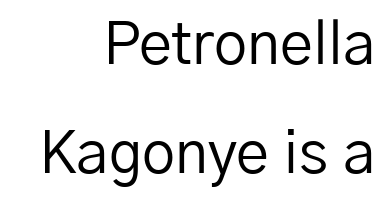
Q: Is the text bold? A: No.
Q: Is the text italic (slanted)? A: No, it is upright.
Q: Is the typeface a serif or a sans-serif typeface? A: Sans-serif.
Q: Is the text underlined? A: No.
Q: How is the paragraph aligned? A: Right-aligned.
Q: Is the spacing between letters normal or unusually wide? A: Normal.
Q: Width (condensed, normal, or wide)? A: Normal.
Q: Stroke contrast? A: Low.
Q: x-height? A: Medium.
Q: Monospaced? A: No.
